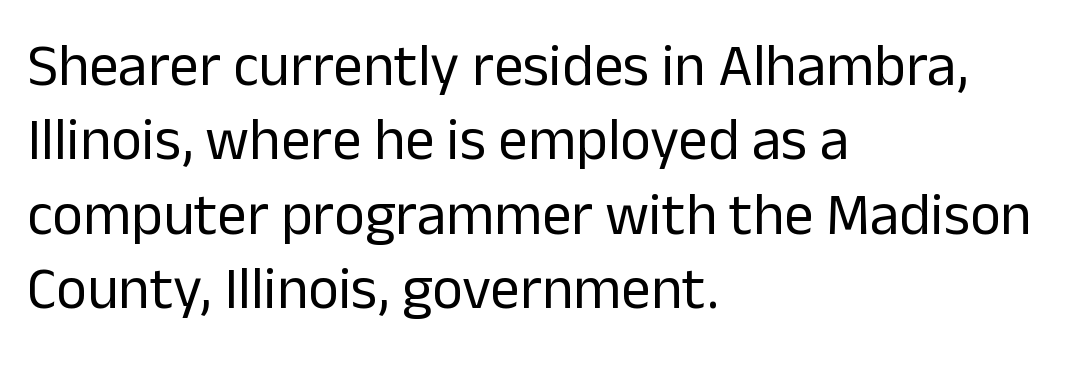
Q: Is the text bold? A: No.
Q: Is the text italic (slanted)? A: No, it is upright.
Q: Is the typeface a serif or a sans-serif typeface? A: Sans-serif.
Q: Is the text underlined? A: No.
Q: How is the paragraph aligned? A: Left-aligned.
Q: Is the spacing between letters normal or unusually wide? A: Normal.
Q: Is the spacing between lines tight, normal or loose? A: Normal.
Q: Width (condensed, normal, or wide)? A: Normal.
Q: Stroke contrast? A: Low.
Q: x-height? A: Medium.
Q: Monospaced? A: No.
